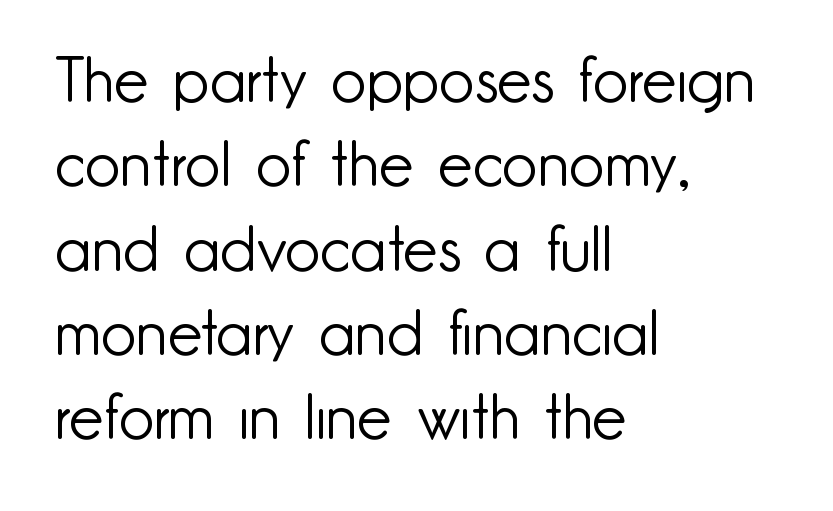
Q: Is the text bold? A: No.
Q: Is the text italic (slanted)? A: No, it is upright.
Q: Is the typeface a serif or a sans-serif typeface? A: Sans-serif.
Q: Is the text underlined? A: No.
Q: How is the paragraph aligned? A: Left-aligned.
Q: Is the spacing between letters normal or unusually wide? A: Normal.
Q: Is the spacing between lines tight, normal or loose? A: Normal.
Q: Width (condensed, normal, or wide)? A: Normal.
Q: Stroke contrast? A: Low.
Q: x-height? A: Small.
Q: Monospaced? A: No.
